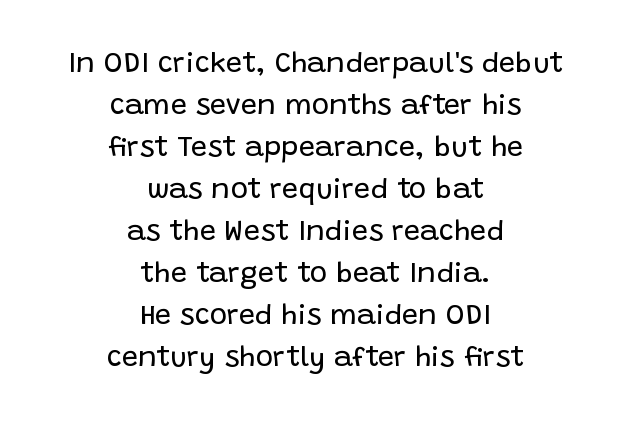
Q: Is the text bold? A: No.
Q: Is the text italic (slanted)? A: No, it is upright.
Q: Is the typeface a serif or a sans-serif typeface? A: Sans-serif.
Q: Is the text underlined? A: No.
Q: How is the paragraph aligned? A: Centered.
Q: Is the spacing between letters normal or unusually wide? A: Normal.
Q: Is the spacing between lines tight, normal or loose? A: Normal.
Q: Width (condensed, normal, or wide)? A: Normal.
Q: Stroke contrast? A: Low.
Q: x-height? A: Large.
Q: Monospaced? A: No.
